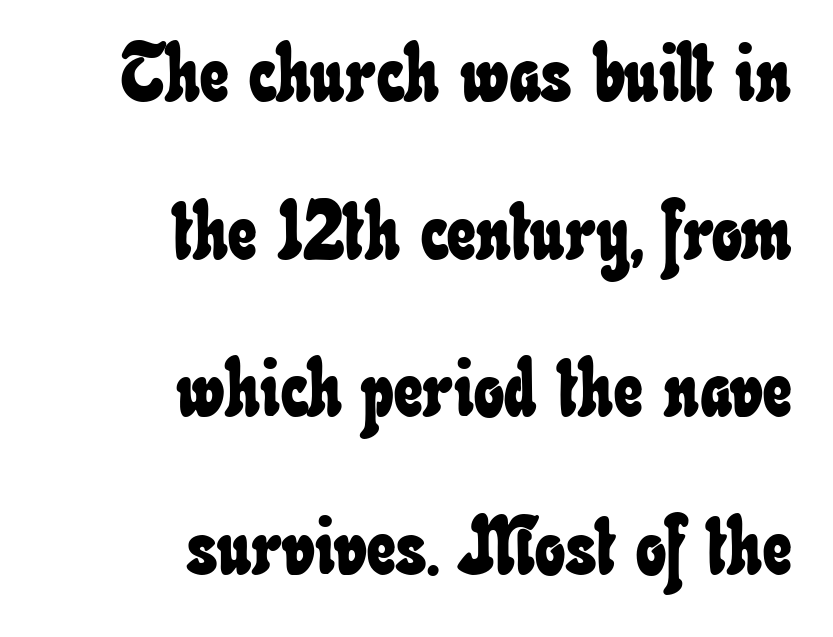
Has an underline been added? It has not. Note the varied advance widths — an 'i' is clearly narrower than an 'm'. Short note: letters normally spaced. Widely set lines give the paragraph a tall, airy silhouette. Reading down the block, your eye finds every line finishing at a fixed right position.
